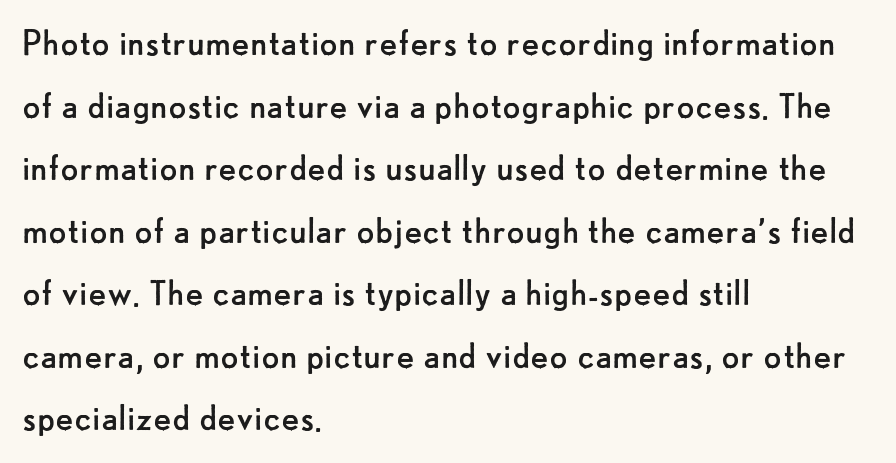
Q: Is the text bold? A: No.
Q: Is the text italic (slanted)? A: No, it is upright.
Q: Is the typeface a serif or a sans-serif typeface? A: Sans-serif.
Q: Is the text underlined? A: No.
Q: How is the paragraph aligned? A: Left-aligned.
Q: Is the spacing between letters normal or unusually wide? A: Normal.
Q: Is the spacing between lines tight, normal or loose? A: Normal.
Q: Width (condensed, normal, or wide)? A: Normal.
Q: Stroke contrast? A: Low.
Q: x-height? A: Small.
Q: Monospaced? A: No.
